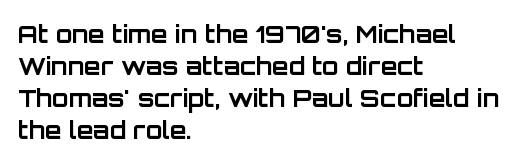
{"italic": "no", "bold": "yes", "underline": "no", "align": "left", "line_spacing": "normal", "line_spacing_ratio": 1.34, "letter_spacing": "normal", "letter_spacing_em": 0.0, "glyph_px": 24}
